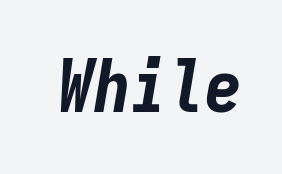
Do the characters align in a grid? Yes, the font is monospaced. When letters slant like this, we call the style italic. In terms of letterspacing, this is plain default setting. Descenders are the only things crossing below the line. The passage shown is emphatically bold.
